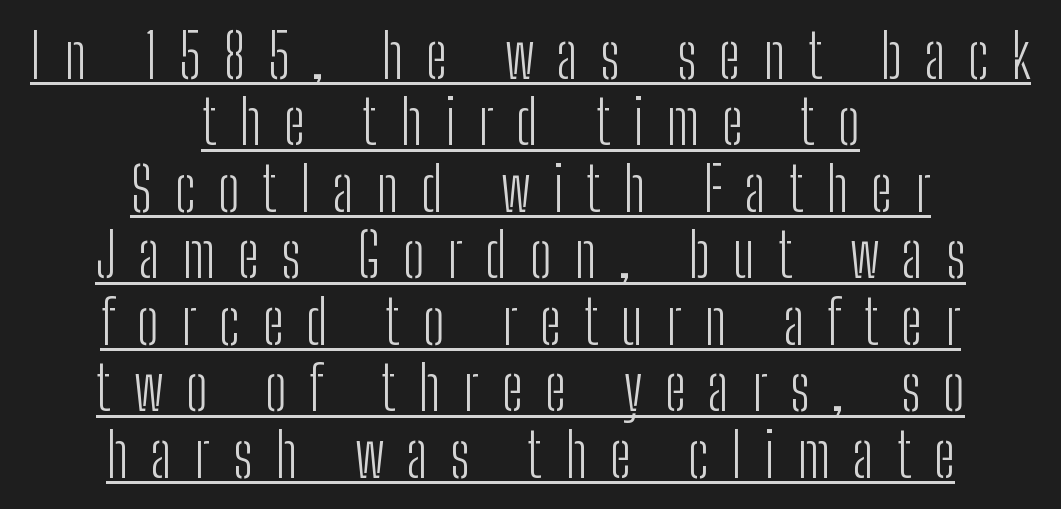
Q: Is the text bold? A: No.
Q: Is the text italic (slanted)? A: No, it is upright.
Q: Is the typeface a serif or a sans-serif typeface? A: Sans-serif.
Q: Is the text underlined? A: Yes.
Q: How is the paragraph aligned? A: Centered.
Q: Is the spacing between letters normal or unusually wide? A: Unusually wide.
Q: Is the spacing between lines tight, normal or loose? A: Tight.
Q: Width (condensed, normal, or wide)? A: Condensed.
Q: Stroke contrast? A: Low.
Q: x-height? A: Medium.
Q: Monospaced? A: No.
